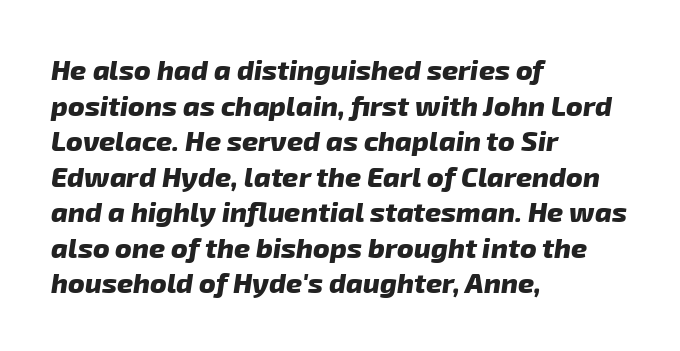
Q: Is the text bold? A: Yes.
Q: Is the typeface a serif or a sans-serif typeface? A: Sans-serif.
Q: Is the text underlined? A: No.
Q: How is the paragraph aligned? A: Left-aligned.
Q: Is the spacing between letters normal or unusually wide? A: Normal.
Q: Is the spacing between lines tight, normal or loose? A: Normal.
Q: Width (condensed, normal, or wide)? A: Normal.
Q: Stroke contrast? A: Low.
Q: x-height? A: Medium.
Q: Monospaced? A: No.
